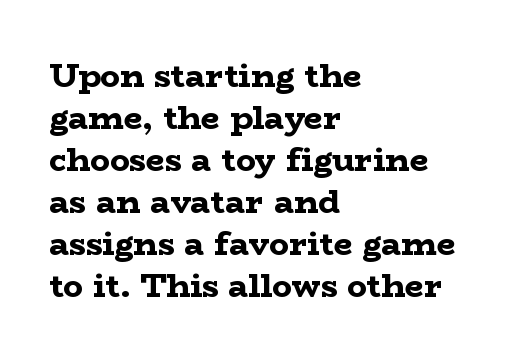
Proportional: the letters do not fall into vertical columns. The type is set solid horizontally, with unmodified tracking. The designer went with a serif here, giving each stem small feet. Vertical strokes here are truly vertical. Each row of text sits above clean, open space. Teacher's note: observe the even left margin — that is flush-left alignment.
